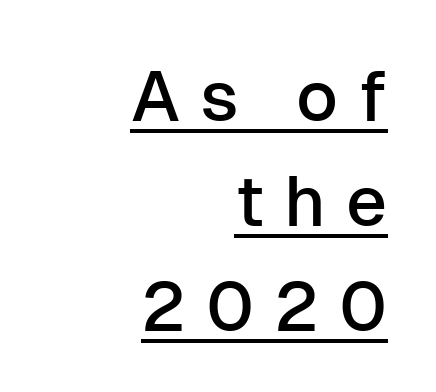
Someone cranked the tracking dial way up on this one. The glyphs are accompanied by a horizontal stroke just below them. The passage shown is typeset with a sans-serif family. Each letter keeps its own natural width here, so spacing adapts to shape.
